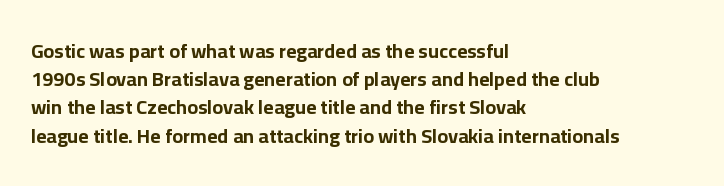
{"italic": "no", "bold": "yes", "underline": "no", "align": "left", "line_spacing": "normal", "line_spacing_ratio": 1.41, "letter_spacing": "normal", "letter_spacing_em": 0.0, "glyph_px": 20}
